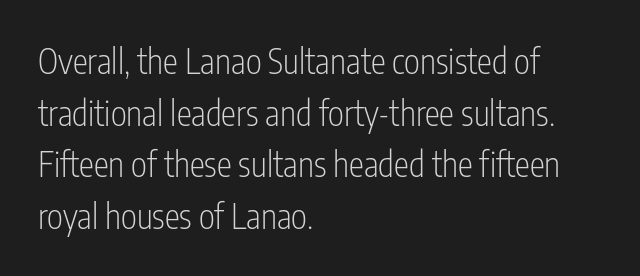
The image shows 34 px light, condensed sans-serif type, upright; set left-aligned, normal line spacing (1.52x), normal letter spacing, not underlined; low stroke contrast and a medium x-height.
